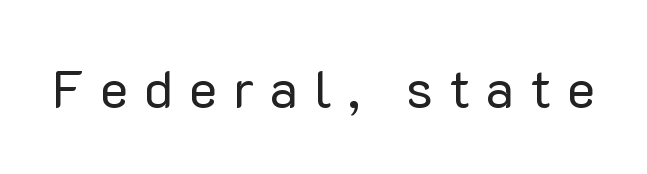
{"serif": "no", "italic": "no", "bold": "no", "weight": "regular", "width": "normal", "stroke_contrast": "low", "x_height": "medium", "monospaced": "no", "underline": "no", "letter_spacing": "wide", "letter_spacing_em": 0.3, "glyph_px": 53}
